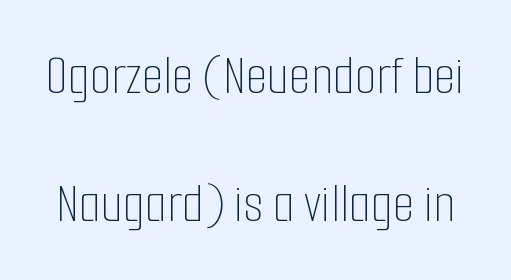
It's the straight-up-and-down kind of type. Weight: regular or lighter. The passage shown is typed in a proportional face where columns would drift. The face used here is rendered with its standard letterfit. Quick note: interline space is abundant.
